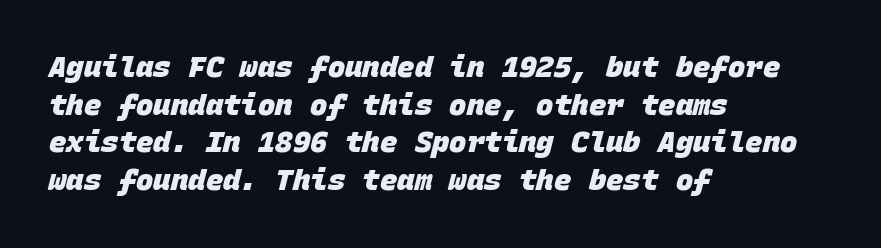
Q: Is the text bold? A: Yes.
Q: Is the typeface a serif or a sans-serif typeface? A: Sans-serif.
Q: Is the text underlined? A: No.
Q: How is the paragraph aligned? A: Left-aligned.
Q: Is the spacing between letters normal or unusually wide? A: Normal.
Q: Is the spacing between lines tight, normal or loose? A: Normal.
Q: Width (condensed, normal, or wide)? A: Normal.
Q: Stroke contrast? A: Low.
Q: x-height? A: Large.
Q: Monospaced? A: Yes.
